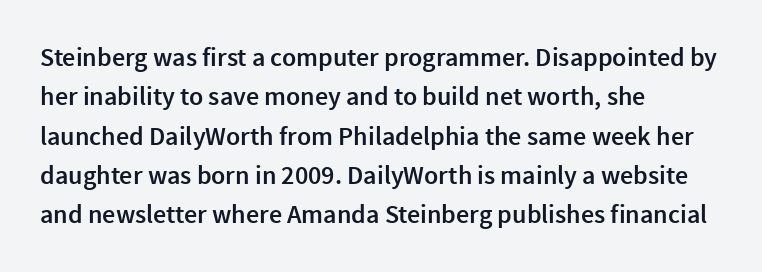
{"italic": "no", "bold": "semi", "underline": "no", "align": "left", "line_spacing": "normal", "line_spacing_ratio": 1.51, "letter_spacing": "normal", "letter_spacing_em": 0.0, "glyph_px": 26}
